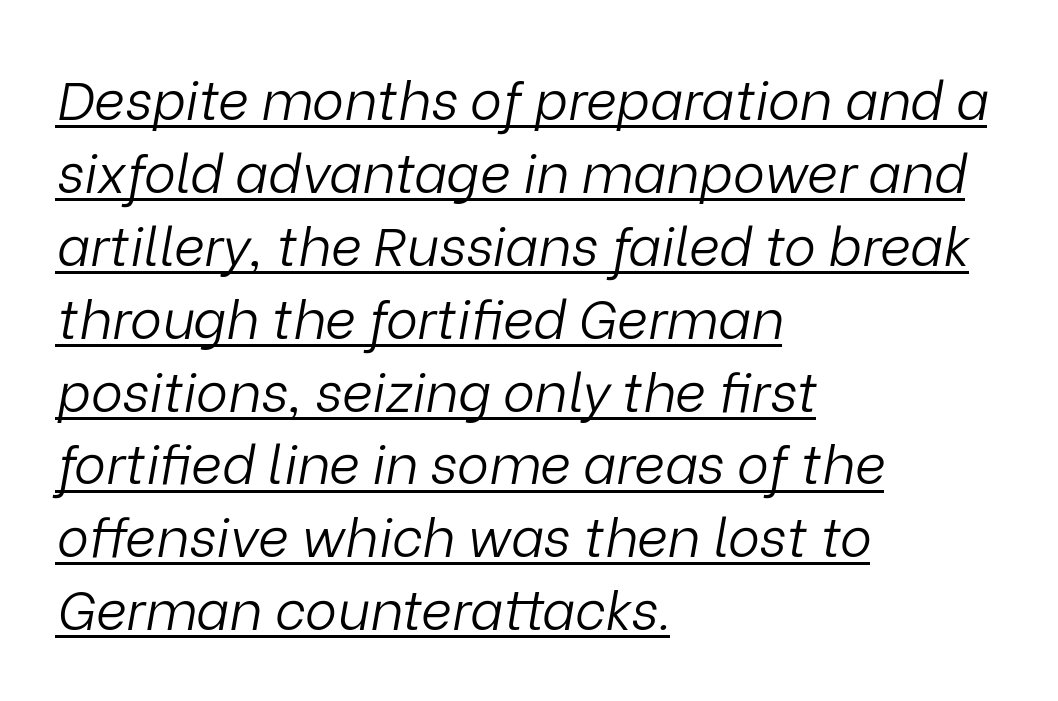
{"italic": "yes", "lean": "right", "slant_degrees": 9, "bold": "no", "weight": "light", "width": "normal", "stroke_contrast": "low", "x_height": "medium", "monospaced": "no", "underline": "yes", "align": "left", "line_spacing": "normal", "line_spacing_ratio": 1.35, "letter_spacing": "normal", "letter_spacing_em": 0.0, "glyph_px": 54}
